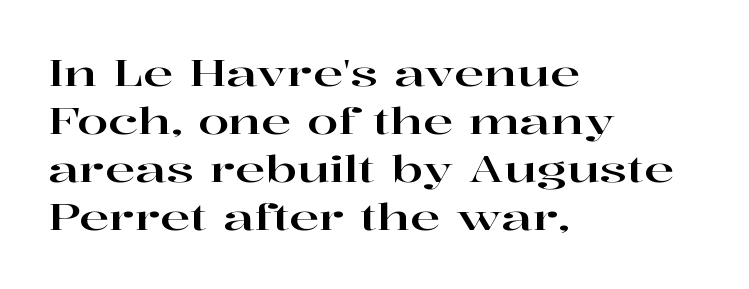
The glyphs are unaccompanied by any horizontal stroke below them. The text was rendered using a seriffed face with decorative stroke endings. Line starts are locked; line ends wander. The horizontal fit of the characters is conventional and even. These lines are rendered in a variable-pitch font.
